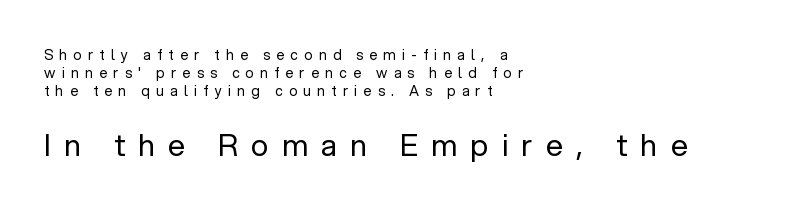
The image shows 30 px regular-weight sans-serif type, upright; set left-aligned, normal line spacing (1.3x), unusually wide letter spacing (+0.45 em), not underlined; the second (bottom) block is 2.14x larger; low stroke contrast and a medium x-height.
